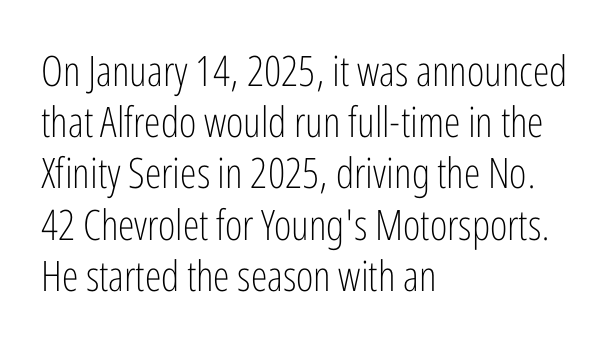
{"serif": "no", "italic": "no", "bold": "no", "weight": "light", "width": "condensed", "stroke_contrast": "low", "x_height": "medium", "monospaced": "no", "underline": "no", "align": "left", "line_spacing_ratio": 1.22, "letter_spacing": "normal", "letter_spacing_em": 0.0, "glyph_px": 42}
